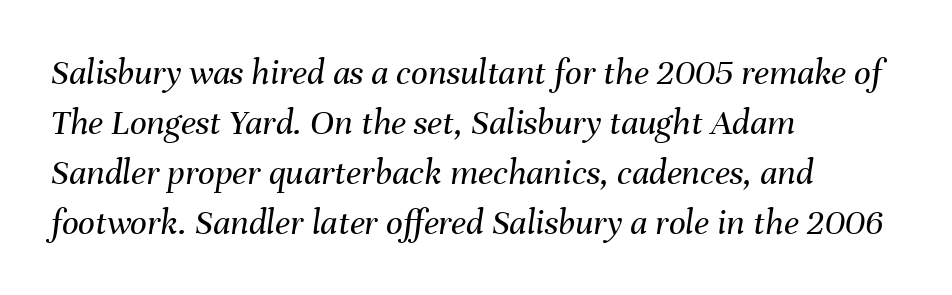
Q: Is the text bold? A: No.
Q: Is the text italic (slanted)? A: Yes, it leans right by about 8 degrees.
Q: Is the text underlined? A: No.
Q: How is the paragraph aligned? A: Left-aligned.
Q: Is the spacing between letters normal or unusually wide? A: Normal.
Q: Is the spacing between lines tight, normal or loose? A: Normal.
Q: Width (condensed, normal, or wide)? A: Normal.
Q: Stroke contrast? A: Medium.
Q: x-height? A: Medium.
Q: Monospaced? A: No.
